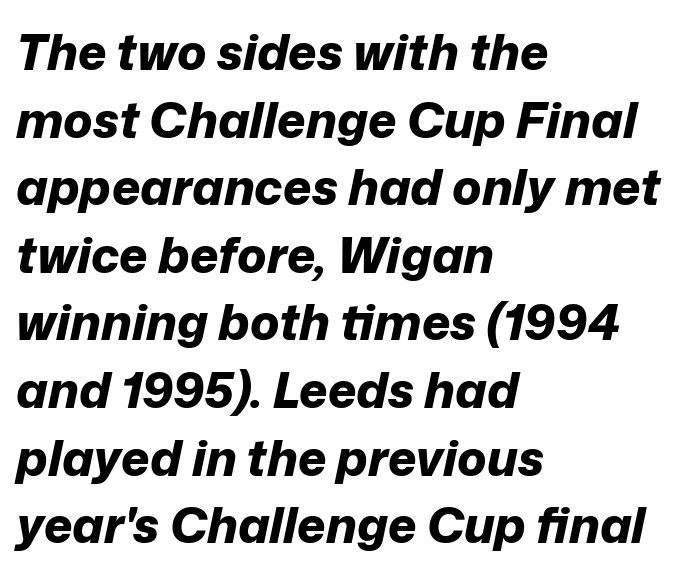
The typesetter chose a ragged-right arrangement here. A typesetter would mark this as italic. The rendering uses a moderate line-height, typical for paragraphs. The strip under each line holds only bare page.
